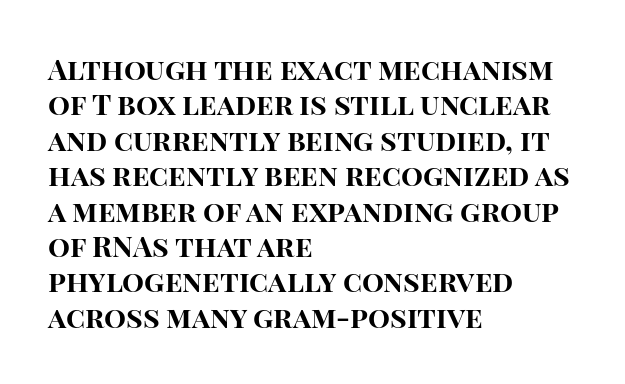
Q: Is the text bold? A: Yes.
Q: Is the text italic (slanted)? A: No, it is upright.
Q: Is the typeface a serif or a sans-serif typeface? A: Sans-serif.
Q: Is the text underlined? A: No.
Q: How is the paragraph aligned? A: Left-aligned.
Q: Is the spacing between letters normal or unusually wide? A: Normal.
Q: Width (condensed, normal, or wide)? A: Normal.
Q: Stroke contrast? A: High.
Q: x-height? A: Large.
Q: Monospaced? A: No.
